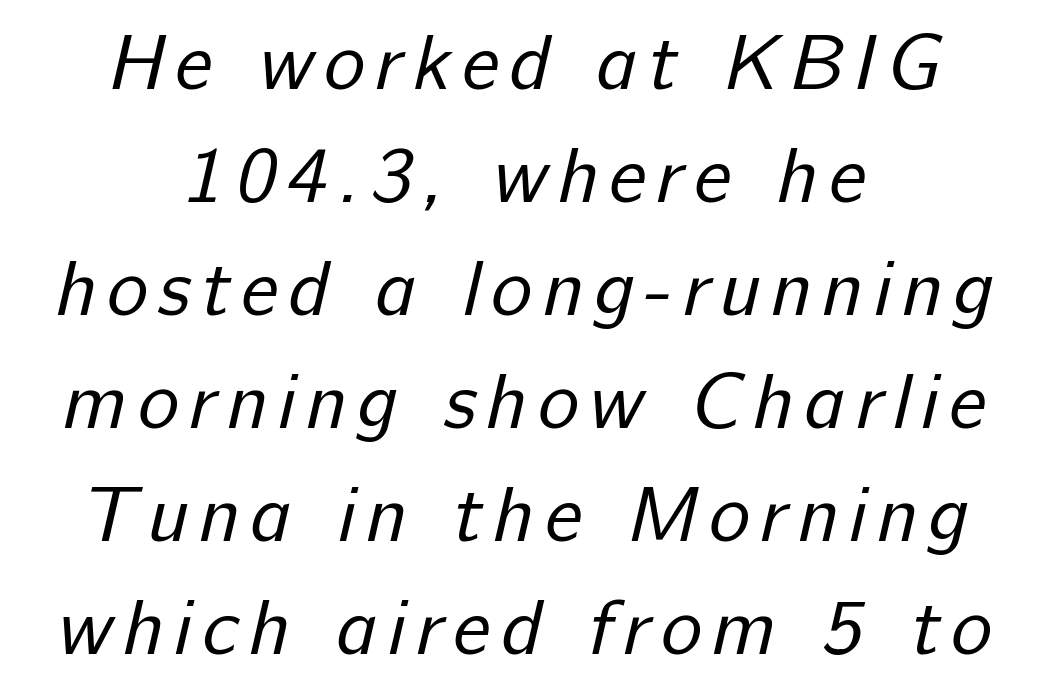
Q: Is the text bold? A: No.
Q: Is the typeface a serif or a sans-serif typeface? A: Sans-serif.
Q: Is the text underlined? A: No.
Q: How is the paragraph aligned? A: Centered.
Q: Is the spacing between lines tight, normal or loose? A: Normal.
Q: Width (condensed, normal, or wide)? A: Normal.
Q: Stroke contrast? A: Low.
Q: x-height? A: Medium.
Q: Monospaced? A: No.
